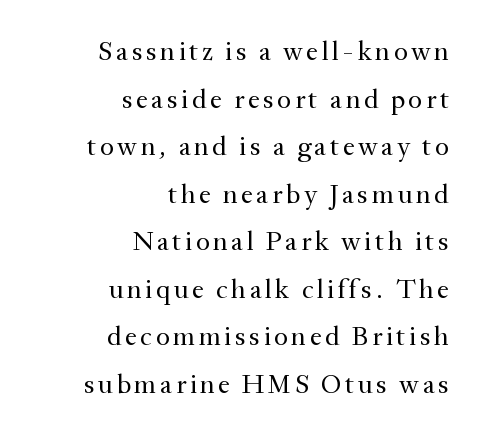
If you drew a line through each stem, it would be perfectly vertical. The foot of each line stays bare and open. Horizontally, the lines are justified to the trailing edge only. Heaviness? Minimal to ordinary, like unemphasized prose.
